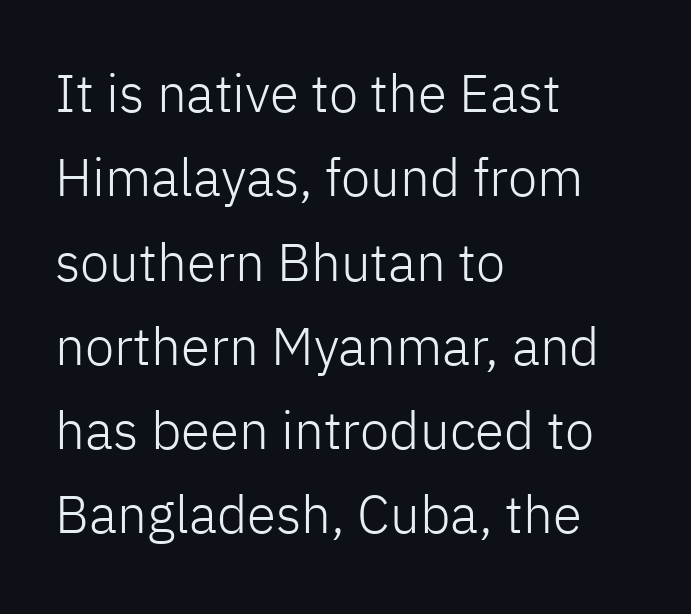
Q: Is the text bold? A: No.
Q: Is the text italic (slanted)? A: No, it is upright.
Q: Is the typeface a serif or a sans-serif typeface? A: Sans-serif.
Q: Is the text underlined? A: No.
Q: How is the paragraph aligned? A: Left-aligned.
Q: Is the spacing between letters normal or unusually wide? A: Normal.
Q: Is the spacing between lines tight, normal or loose? A: Normal.
Q: Width (condensed, normal, or wide)? A: Normal.
Q: Stroke contrast? A: Low.
Q: x-height? A: Medium.
Q: Monospaced? A: No.
